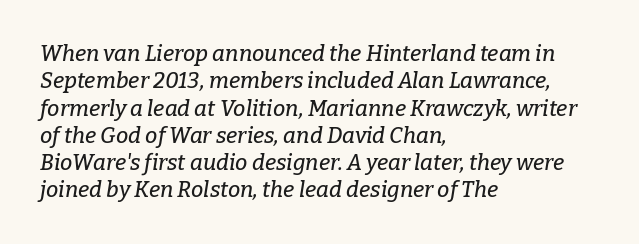
The image shows 22 px text type, italic (leaning right); set left-aligned, line spacing 1.24x, normal letter spacing, not underlined.
